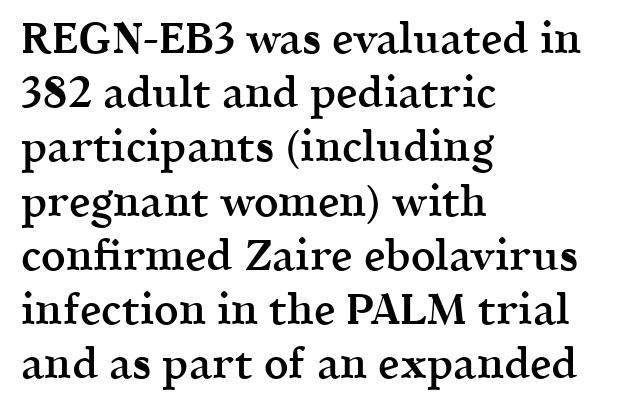
The image shows 43 px semibold serif type, upright; set left-aligned, normal line spacing (1.26x), normal letter spacing, not underlined; a medium x-height.
